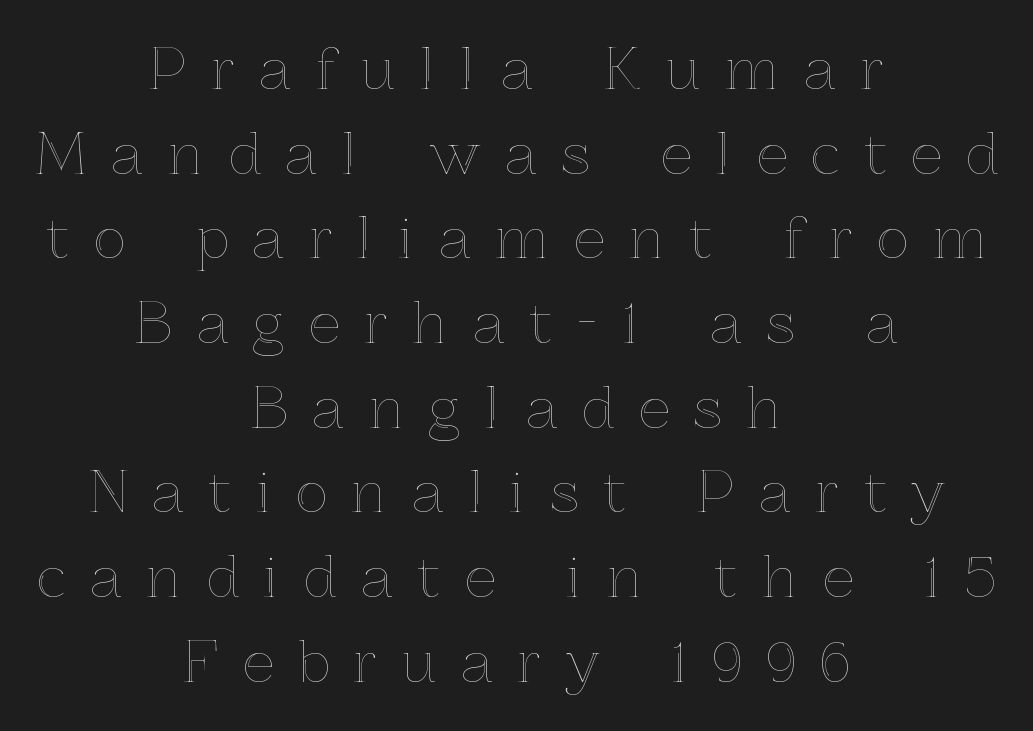
Q: Is the text italic (slanted)? A: No, it is upright.
Q: Is the text underlined? A: No.
Q: How is the paragraph aligned? A: Centered.
Q: Is the spacing between letters normal or unusually wide? A: Unusually wide.
Q: Is the spacing between lines tight, normal or loose? A: Normal.
Q: Width (condensed, normal, or wide)? A: Normal.
Q: x-height? A: Medium.
Q: Monospaced? A: No.
